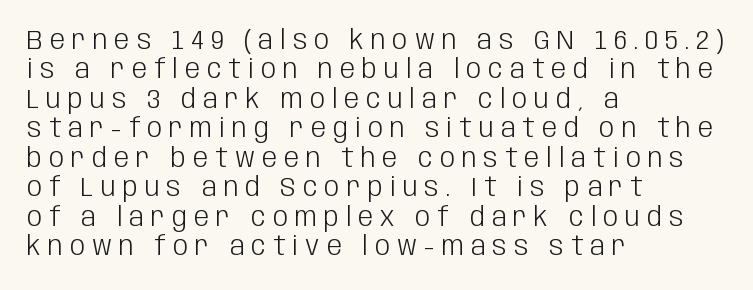
Q: Is the text bold? A: No.
Q: Is the text italic (slanted)? A: No, it is upright.
Q: Is the text underlined? A: No.
Q: How is the paragraph aligned? A: Left-aligned.
Q: Is the spacing between letters normal or unusually wide? A: Unusually wide.
Q: Is the spacing between lines tight, normal or loose? A: Tight.
